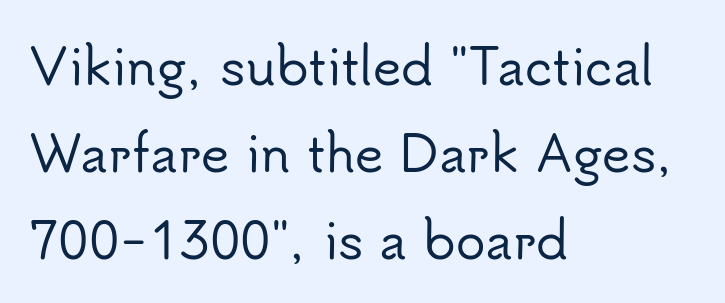
{"serif": "no", "italic": "no", "width": "normal", "stroke_contrast": "low", "x_height": "small", "monospaced": "no", "underline": "no", "align": "left", "line_spacing_ratio": 1.78, "letter_spacing": "normal", "letter_spacing_em": 0.0, "glyph_px": 49}
